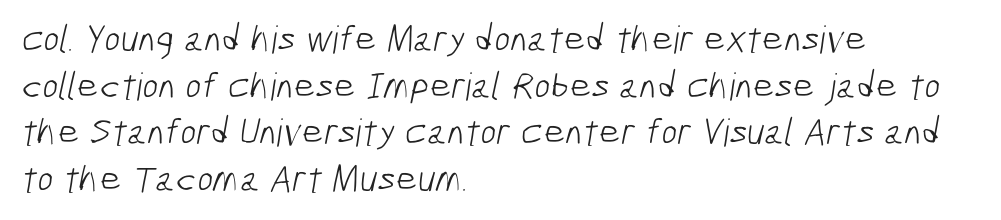
Think of a printed novel: that variable character pitch is what you see here. A typesetter would call this zero additional tracking. Serifs: no, the terminals of the letterforms are clean. Check the space under the baseline: it is left empty.
